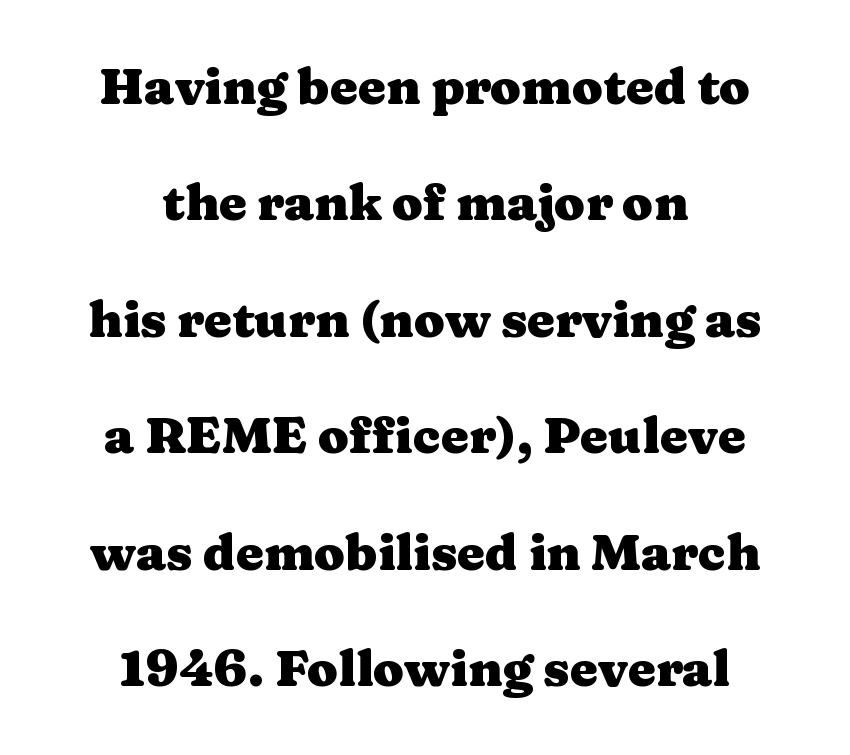
This rendering employs a face with finishing strokes, i.e., a serif. These lines keep a tight, regular rhythm from letter to letter. The type sits square on the baseline with zero lean. Does the weight exceed regular? Yes, all the way to bold. This sample has the flowing, uneven cadence of proportional lettering. The paragraph shown floats in the horizontal middle.
